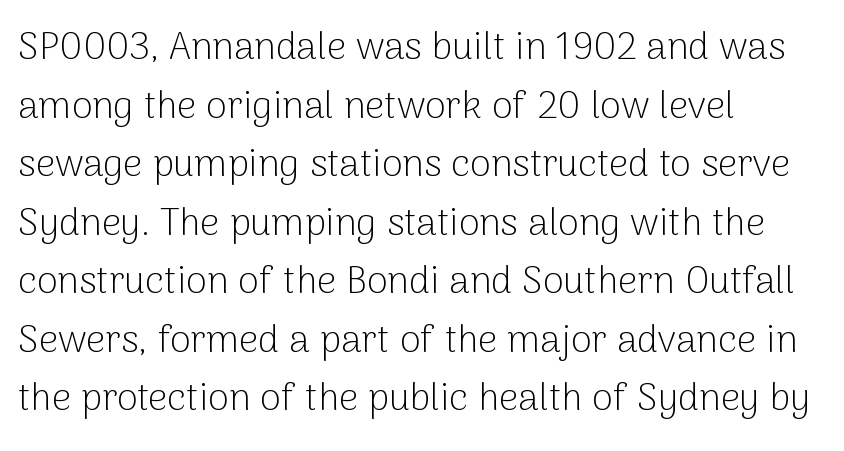
The image shows 38 px light sans-serif type, upright; set left-aligned, normal line spacing (1.54x), normal letter spacing, not underlined; low stroke contrast and a medium x-height.
